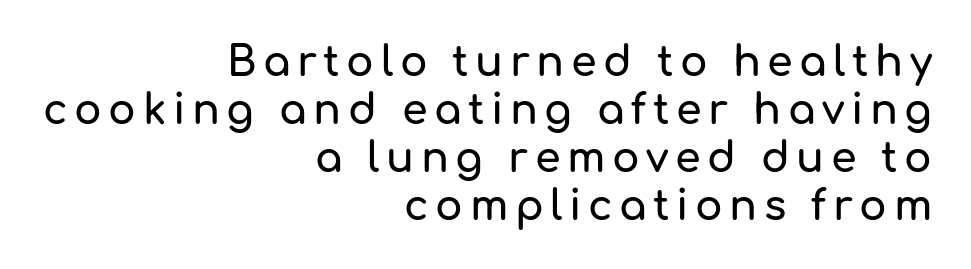
Q: Is the text italic (slanted)? A: No, it is upright.
Q: Is the typeface a serif or a sans-serif typeface? A: Sans-serif.
Q: Is the text underlined? A: No.
Q: How is the paragraph aligned? A: Right-aligned.
Q: Width (condensed, normal, or wide)? A: Normal.
Q: Stroke contrast? A: Low.
Q: x-height? A: Medium.
Q: Monospaced? A: No.
